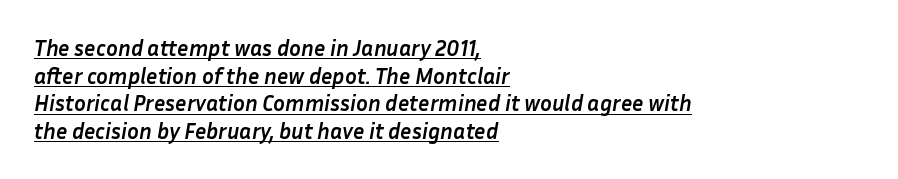
{"italic": "yes", "lean": "right", "slant_degrees": 10, "bold": "yes", "underline": "yes", "align": "left", "line_spacing": "normal", "line_spacing_ratio": 1.26, "letter_spacing": "normal", "letter_spacing_em": 0.0, "glyph_px": 22}
